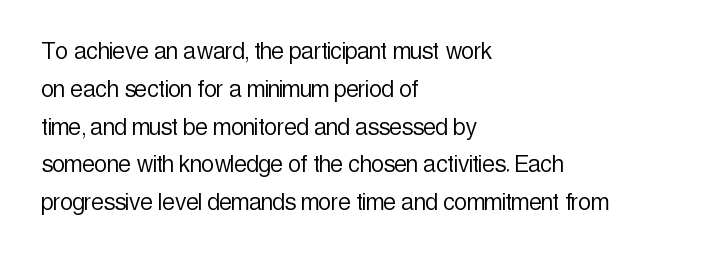
{"serif": "no", "italic": "no", "bold": "no", "weight": "light", "width": "condensed", "x_height": "medium", "monospaced": "no", "underline": "no", "align": "left", "line_spacing": "normal", "line_spacing_ratio": 1.35, "letter_spacing": "normal", "letter_spacing_em": 0.0, "glyph_px": 28}
